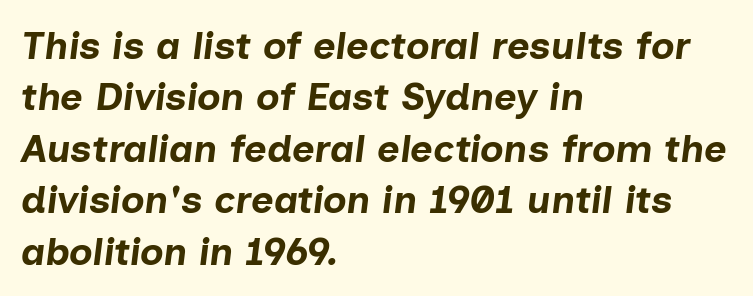
The image shows 39 px bold type, italic (leaning right); set left-aligned, normal line spacing (1.32x), normal letter spacing, not underlined; low stroke contrast and a medium x-height.
